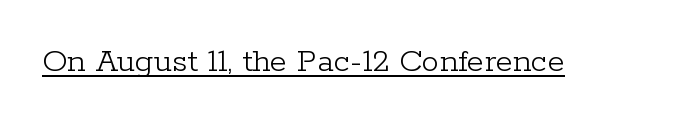
{"serif": "yes", "italic": "no", "bold": "no", "weight": "light", "width": "normal", "stroke_contrast": "low", "x_height": "medium", "monospaced": "no", "underline": "yes", "letter_spacing": "normal", "letter_spacing_em": 0.0, "glyph_px": 35}
